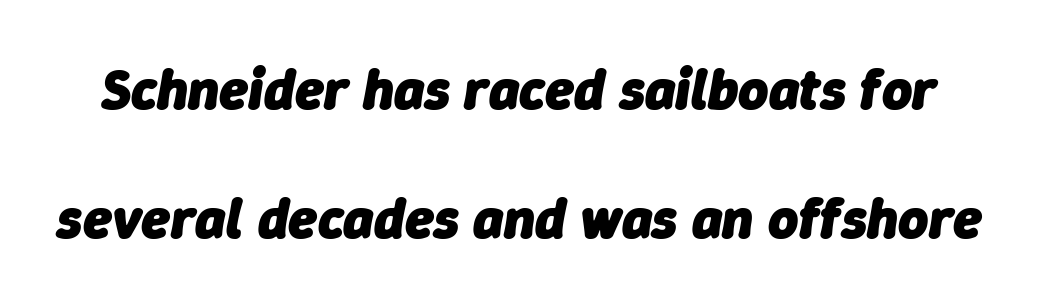
How heavy is the stroke? Heavy — this is a bold. The letters advance in unequal steps, a hallmark of proportional type. Leading: increased. The tracking reads as untouched default to a designer's eye. This is oblique type, the kind used for emphasis or titles.
